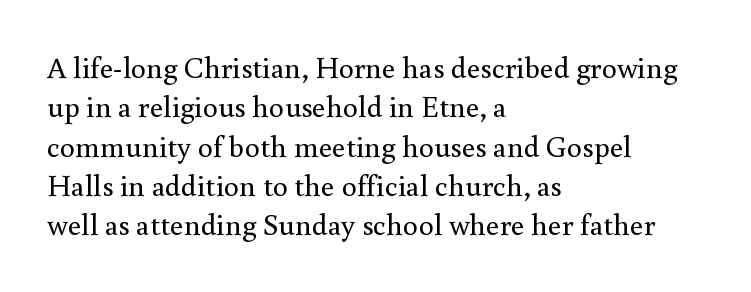
The letters stand upright; this is a roman face. Do the characters align in a grid? No, the font is proportional. This is serif lettering, the kind often seen in printed books. The area under the type is left untouched. Reading down the column, the eye jumps a familiar distance to each next line. The paragraph shown leans on its left margin.
